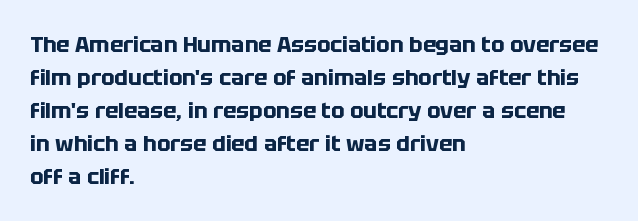
{"italic": "no", "bold": "yes", "underline": "no", "align": "left", "line_spacing": "normal", "line_spacing_ratio": 1.5, "letter_spacing": "normal", "letter_spacing_em": 0.0, "glyph_px": 22}
